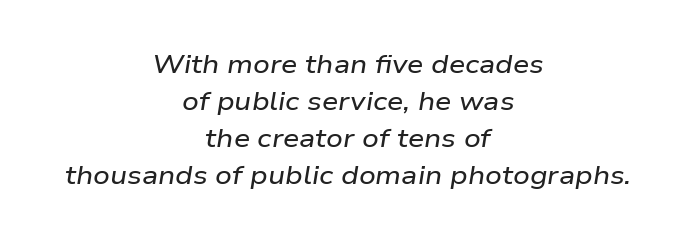
{"italic": "yes", "lean": "right", "slant_degrees": 9, "underline": "no", "align": "center", "line_spacing": "normal", "line_spacing_ratio": 1.42, "letter_spacing": "normal", "letter_spacing_em": 0.0, "glyph_px": 26}
